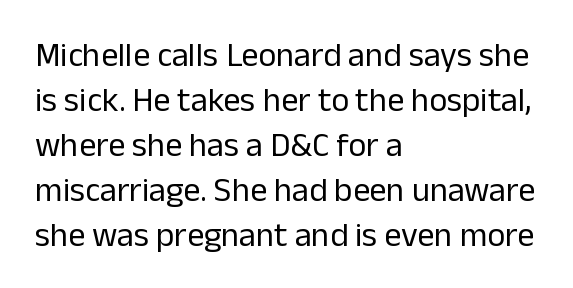
Rule under the text: the space is simply empty. Nope, not italic — everything's standing straight. Which margin do the lines hug? The left one — the right edge is uneven. Nope, no serifs anywhere on these letters. Interline gaps are of average width in this sample.
